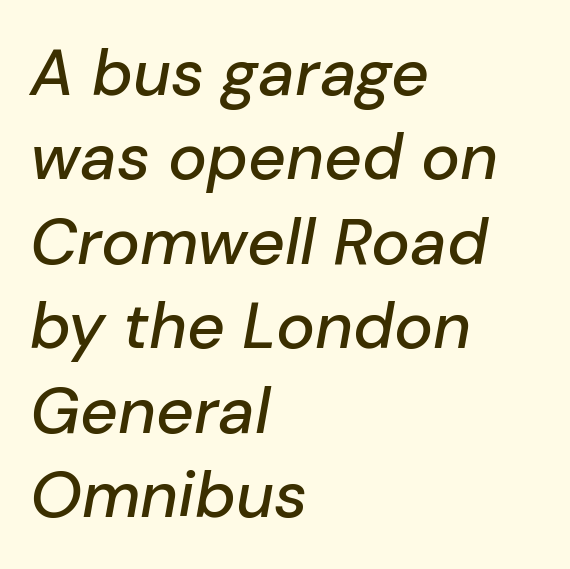
Q: Is the text italic (slanted)? A: Yes, it leans right by about 10 degrees.
Q: Is the text underlined? A: No.
Q: How is the paragraph aligned? A: Left-aligned.
Q: Is the spacing between letters normal or unusually wide? A: Normal.
Q: Is the spacing between lines tight, normal or loose? A: Normal.
Q: Width (condensed, normal, or wide)? A: Normal.
Q: Stroke contrast? A: Low.
Q: x-height? A: Medium.
Q: Monospaced? A: No.
